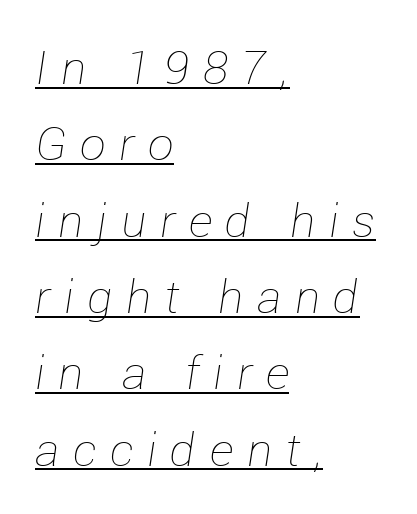
Looks like regular typesetting: each glyph gets only the width it needs. Where is the straight margin? On the left. Is the type slanted? Yes — the strokes lean at a clear angle. Somebody hit Ctrl+U on this one — the words are underlined.
